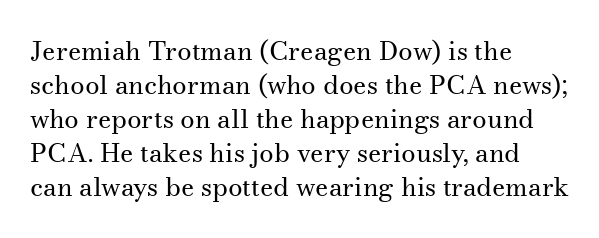
The image shows 26 px text type, upright; set left-aligned, normal line spacing (1.31x), normal letter spacing, not underlined.
